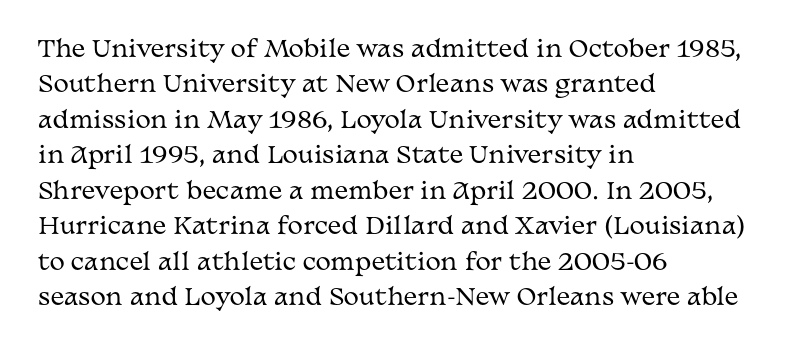
The face looks like a standard text weight, possibly lighter. Vertical strokes here are truly vertical. These lines keep a tight, regular rhythm from letter to letter. Leading matches the norm, producing a regular column. Left-aligned paragraph, ragged on the right. The space directly below the letters is spotless.
